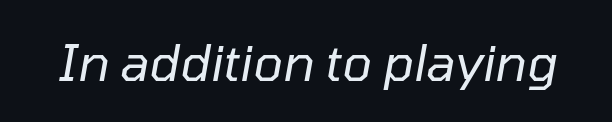
Q: Is the text bold? A: No.
Q: Is the text italic (slanted)? A: Yes, it leans right by about 10 degrees.
Q: Is the text underlined? A: No.
Q: Is the spacing between letters normal or unusually wide? A: Normal.
Q: Width (condensed, normal, or wide)? A: Normal.
Q: Stroke contrast? A: Low.
Q: x-height? A: Medium.
Q: Monospaced? A: No.
